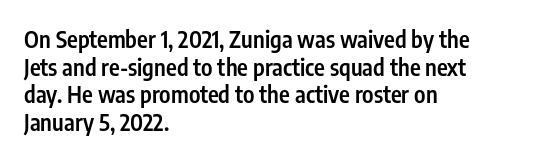
The image shows 23 px text type, upright; set left-aligned, line spacing 1.2x, normal letter spacing, not underlined.
